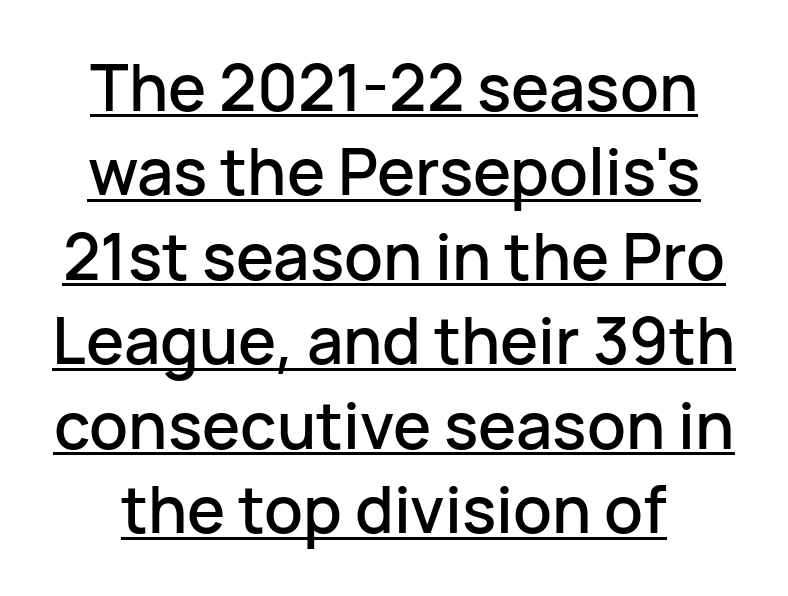
{"serif": "no", "italic": "no", "width": "normal", "stroke_contrast": "low", "x_height": "medium", "monospaced": "no", "underline": "yes", "line_spacing": "normal", "line_spacing_ratio": 1.32, "letter_spacing": "normal", "letter_spacing_em": 0.0, "glyph_px": 64}
